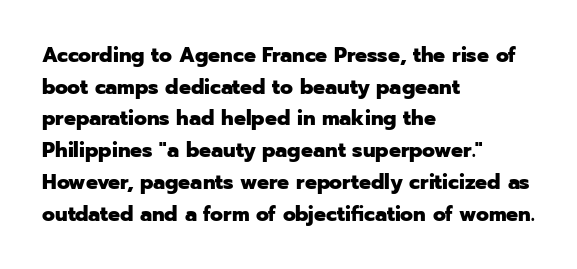
Q: Is the text bold? A: Yes.
Q: Is the text italic (slanted)? A: No, it is upright.
Q: Is the text underlined? A: No.
Q: How is the paragraph aligned? A: Left-aligned.
Q: Is the spacing between letters normal or unusually wide? A: Normal.
Q: Is the spacing between lines tight, normal or loose? A: Normal.
